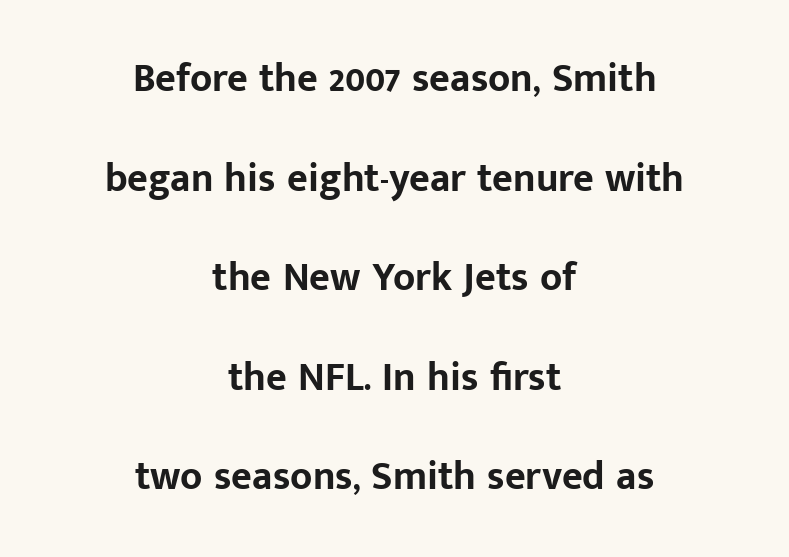
The image shows 40 px bold sans-serif type, upright; set centered, loose line spacing (2.49x), normal letter spacing, not underlined; low stroke contrast and a medium x-height.
